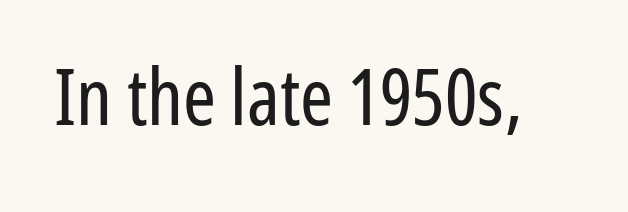
The image shows 79 px regular-weight, condensed sans-serif type, upright; set normal letter spacing, not underlined; low stroke contrast and a medium x-height.
